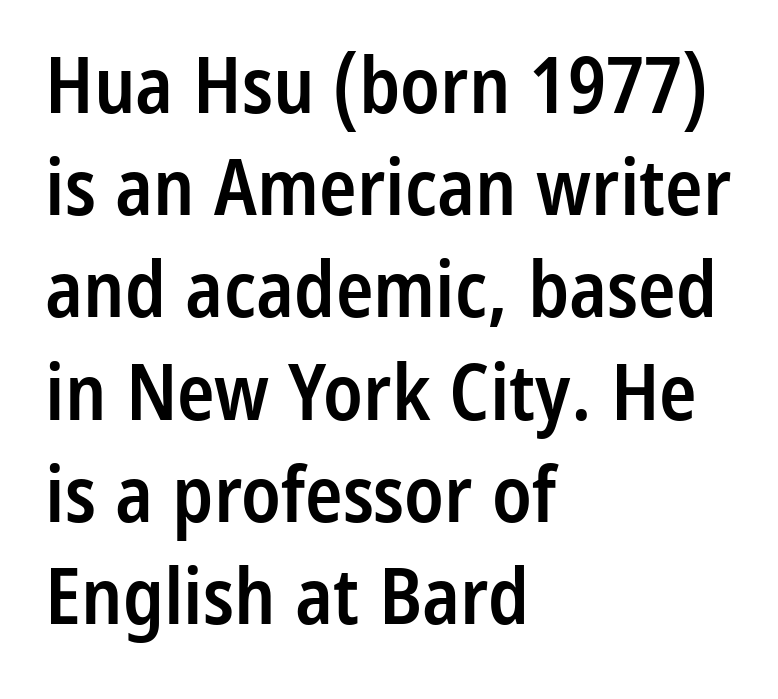
Q: Is the text bold? A: Semi-bold.
Q: Is the text italic (slanted)? A: No, it is upright.
Q: Is the typeface a serif or a sans-serif typeface? A: Sans-serif.
Q: Is the text underlined? A: No.
Q: How is the paragraph aligned? A: Left-aligned.
Q: Is the spacing between letters normal or unusually wide? A: Normal.
Q: Is the spacing between lines tight, normal or loose? A: Normal.
Q: Width (condensed, normal, or wide)? A: Condensed.
Q: Stroke contrast? A: Low.
Q: x-height? A: Medium.
Q: Monospaced? A: No.
